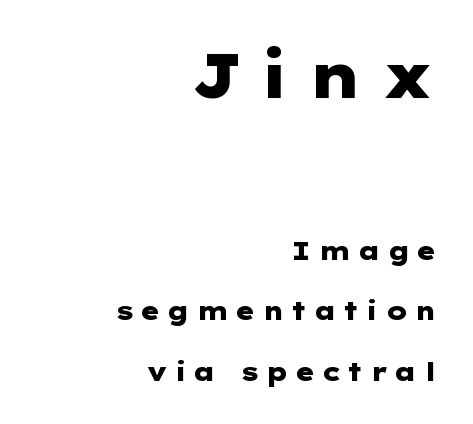
Q: Is the text bold? A: Yes.
Q: Is the text italic (slanted)? A: No, it is upright.
Q: Is the typeface a serif or a sans-serif typeface? A: Sans-serif.
Q: Is the text underlined? A: No.
Q: How is the paragraph aligned? A: Right-aligned.
Q: Is the spacing between letters normal or unusually wide? A: Unusually wide.
Q: Is the spacing between lines tight, normal or loose? A: Loose.
Q: Which block of text is set in a larger size, the first (top) or the second (bottom)? A: The first (top) one.
Q: Width (condensed, normal, or wide)? A: Wide.
Q: Stroke contrast? A: Low.
Q: x-height? A: Medium.
